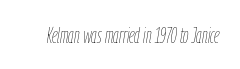
Unmarked baselines from the first word to the last. The font sits on the lighter half of the weight spectrum, regular included. Characters are canted at an angle relative to the baseline's perpendicular. Caption: standard tracking, unaltered.
